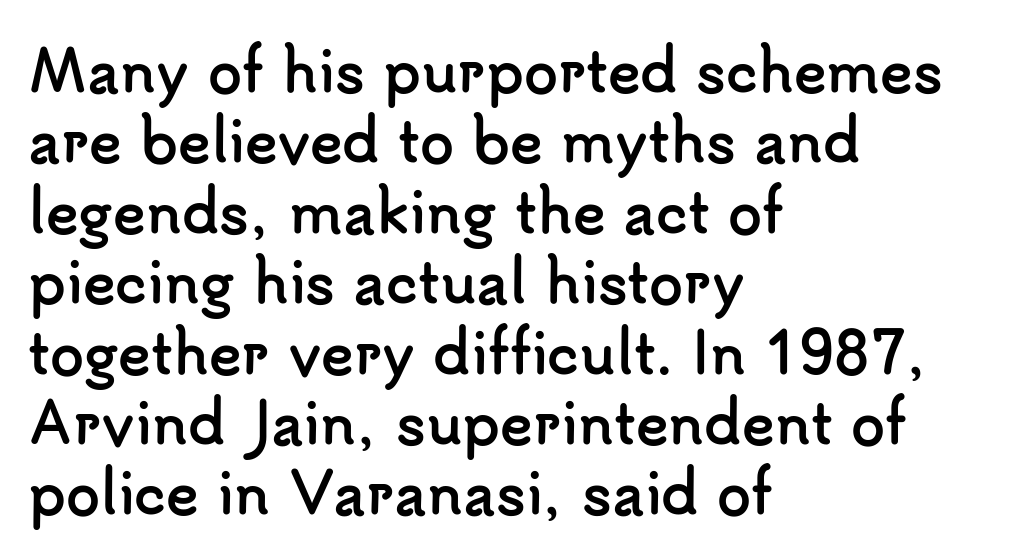
The image shows 55 px semibold sans-serif type, upright; set left-aligned, normal line spacing (1.28x), normal letter spacing, not underlined; low stroke contrast and a small x-height.
